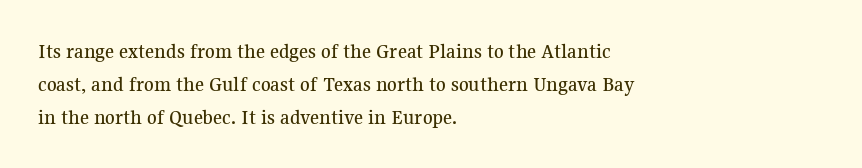
The image shows 22 px text type, upright; set left-aligned, normal line spacing (1.49x), normal letter spacing, not underlined.
